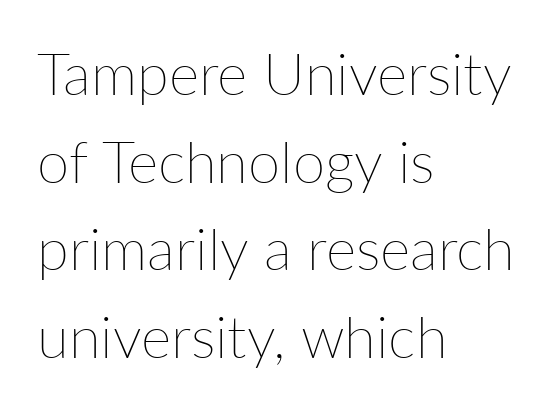
The image shows 58 px thin type, upright; set left-aligned, normal line spacing (1.51x), normal letter spacing, not underlined; low stroke contrast and a medium x-height.
